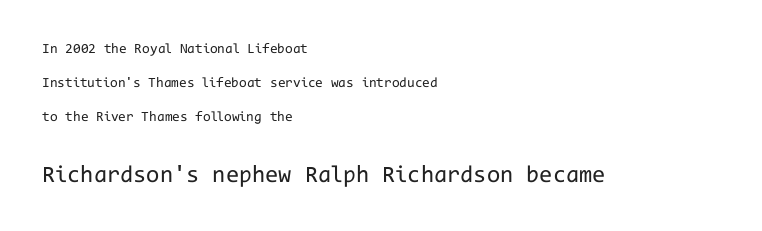
{"italic": "no", "bold": "no", "underline": "no", "align": "left", "line_spacing": "loose", "line_spacing_ratio": 2.44, "letter_spacing": "normal", "letter_spacing_em": 0.0, "larger_block": "second", "size_ratio": 1.71, "glyph_px": 24}
